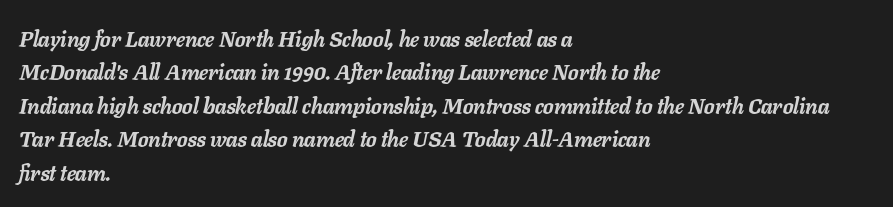
{"italic": "yes", "lean": "right", "slant_degrees": 11, "bold": "yes", "underline": "no", "align": "left", "line_spacing": "normal", "line_spacing_ratio": 1.52, "letter_spacing": "normal", "letter_spacing_em": 0.0, "glyph_px": 22}
